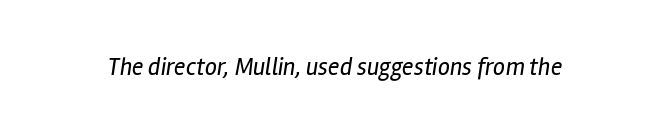
The image shows 24 px text type, italic (leaning right); set normal letter spacing, not underlined.
